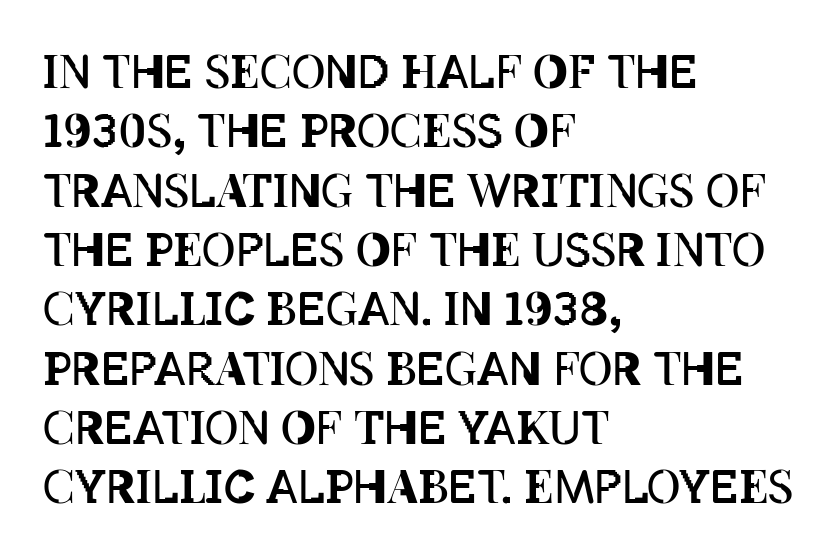
Q: Is the text bold? A: No.
Q: Is the text italic (slanted)? A: No, it is upright.
Q: Is the text underlined? A: No.
Q: How is the paragraph aligned? A: Left-aligned.
Q: Is the spacing between letters normal or unusually wide? A: Normal.
Q: Is the spacing between lines tight, normal or loose? A: Normal.
Q: Width (condensed, normal, or wide)? A: Condensed.
Q: Stroke contrast? A: Low.
Q: x-height? A: Large.
Q: Monospaced? A: No.
